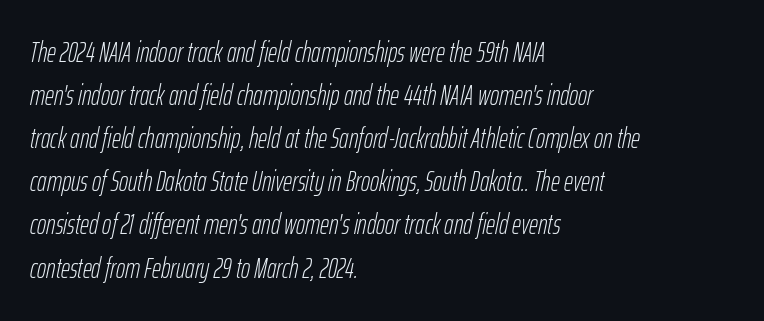
Q: Is the text bold? A: No.
Q: Is the text italic (slanted)? A: Yes, it leans right by about 12 degrees.
Q: Is the text underlined? A: No.
Q: How is the paragraph aligned? A: Left-aligned.
Q: Is the spacing between letters normal or unusually wide? A: Normal.
Q: Is the spacing between lines tight, normal or loose? A: Normal.
Q: Width (condensed, normal, or wide)? A: Condensed.
Q: Stroke contrast? A: Low.
Q: x-height? A: Medium.
Q: Monospaced? A: No.
